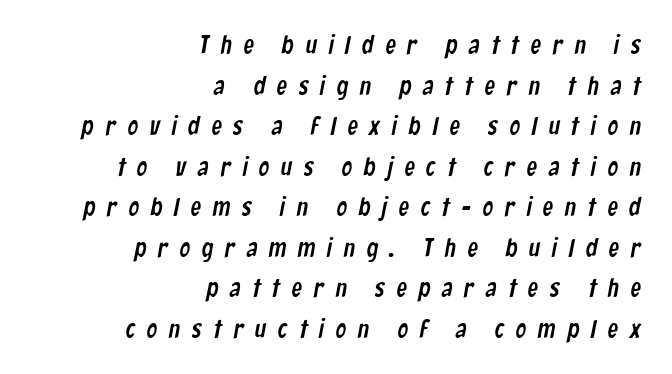
The image shows 26 px text type; set right-aligned, normal line spacing (1.56x), unusually wide letter spacing (+0.45 em), not underlined.
